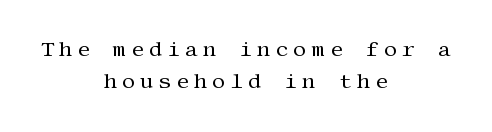
The image shows 21 px text type, upright; set centered, normal line spacing (1.54x), unusually wide letter spacing (+0.22 em), not underlined.
